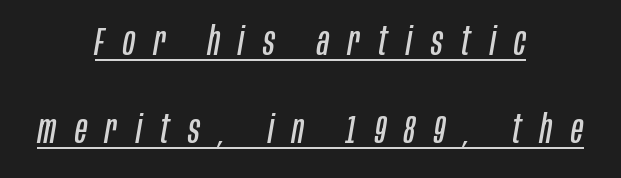
The image shows 39 px regular-weight, condensed type, italic (leaning right); set centered, loose line spacing (2.26x), unusually wide letter spacing (+0.48 em), underlined; low stroke contrast and a large x-height.
